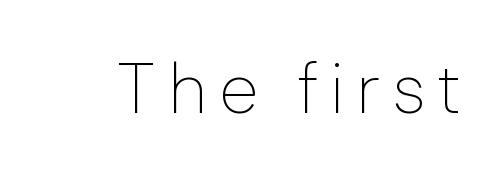
Q: Is the text bold? A: No.
Q: Is the text italic (slanted)? A: No, it is upright.
Q: Is the typeface a serif or a sans-serif typeface? A: Sans-serif.
Q: Is the text underlined? A: No.
Q: Width (condensed, normal, or wide)? A: Normal.
Q: Stroke contrast? A: Low.
Q: x-height? A: Medium.
Q: Monospaced? A: No.
